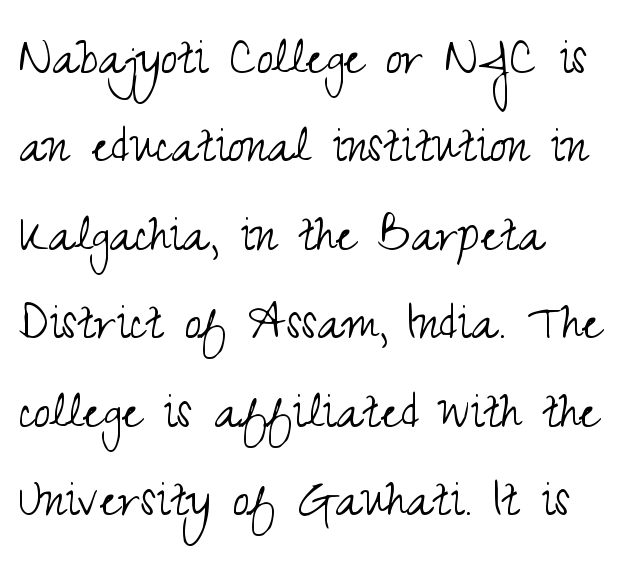
The image shows 59 px light, condensed sans-serif type, upright; set left-aligned, normal line spacing (1.5x), normal letter spacing, not underlined; medium stroke contrast and a small x-height.
